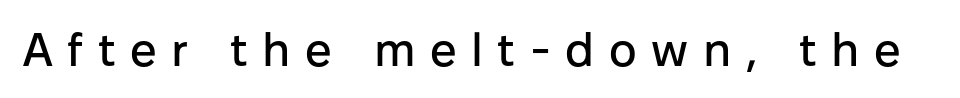
Q: Is the text italic (slanted)? A: No, it is upright.
Q: Is the typeface a serif or a sans-serif typeface? A: Sans-serif.
Q: Is the text underlined? A: No.
Q: Is the spacing between letters normal or unusually wide? A: Unusually wide.
Q: Width (condensed, normal, or wide)? A: Normal.
Q: Stroke contrast? A: Low.
Q: x-height? A: Medium.
Q: Monospaced? A: No.
